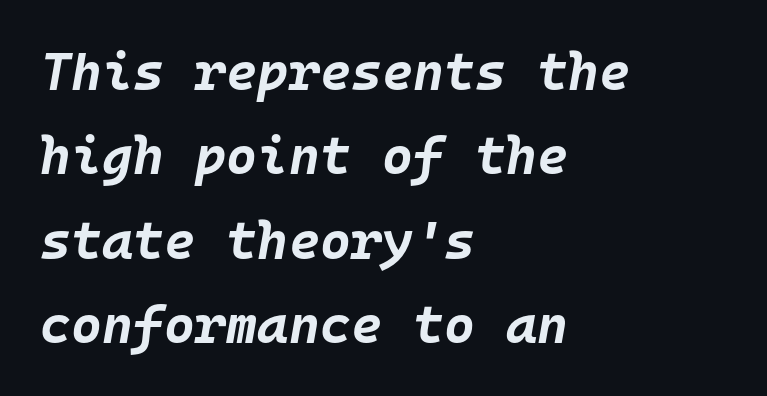
Q: Is the text bold? A: Yes.
Q: Is the text italic (slanted)? A: Yes, it leans right by about 10 degrees.
Q: Is the text underlined? A: No.
Q: How is the paragraph aligned? A: Left-aligned.
Q: Is the spacing between letters normal or unusually wide? A: Normal.
Q: Is the spacing between lines tight, normal or loose? A: Normal.
Q: Width (condensed, normal, or wide)? A: Normal.
Q: Stroke contrast? A: Low.
Q: x-height? A: Large.
Q: Monospaced? A: Yes.
